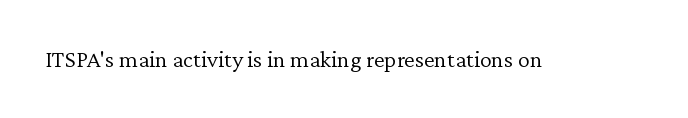
The image shows 24 px text type, upright; set normal letter spacing, not underlined.
